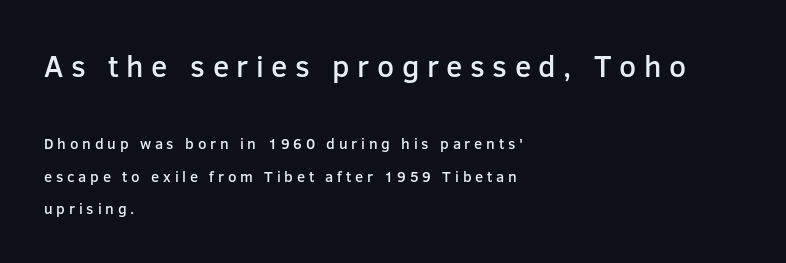
The image shows 30 px semibold sans-serif type, upright; set left-aligned, loose line spacing (2.15x), unusually wide letter spacing (+0.25 em), not underlined; the first (top) block is 2.0x larger; low stroke contrast and a medium x-height.
